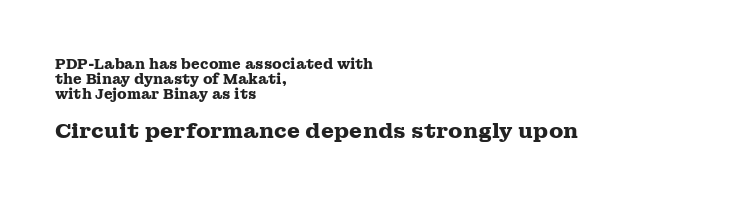
Q: Is the text bold? A: Yes.
Q: Is the text italic (slanted)? A: No, it is upright.
Q: Is the text underlined? A: No.
Q: How is the paragraph aligned? A: Left-aligned.
Q: Is the spacing between letters normal or unusually wide? A: Normal.
Q: Is the spacing between lines tight, normal or loose? A: Tight.
Q: Which block of text is set in a larger size, the first (top) or the second (bottom)? A: The second (bottom) one.
